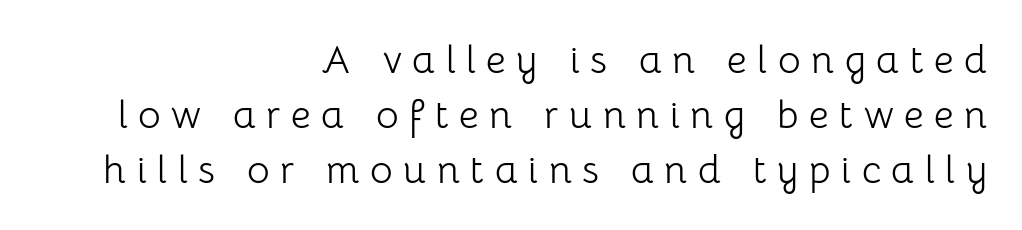
The image shows 39 px light sans-serif type, upright; set right-aligned, normal line spacing (1.41x), unusually wide letter spacing (+0.27 em), not underlined; low stroke contrast and a medium x-height.
